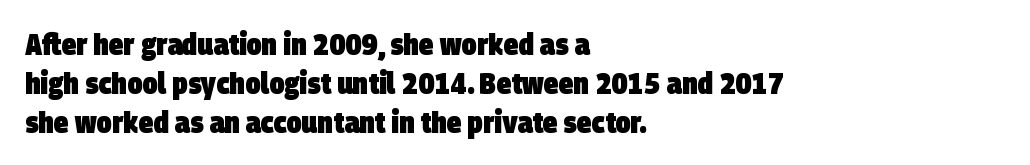
Q: Is the text bold? A: Yes.
Q: Is the typeface a serif or a sans-serif typeface? A: Sans-serif.
Q: Is the text underlined? A: No.
Q: How is the paragraph aligned? A: Left-aligned.
Q: Is the spacing between letters normal or unusually wide? A: Normal.
Q: Is the spacing between lines tight, normal or loose? A: Normal.
Q: Width (condensed, normal, or wide)? A: Condensed.
Q: Stroke contrast? A: Low.
Q: x-height? A: Large.
Q: Monospaced? A: No.
